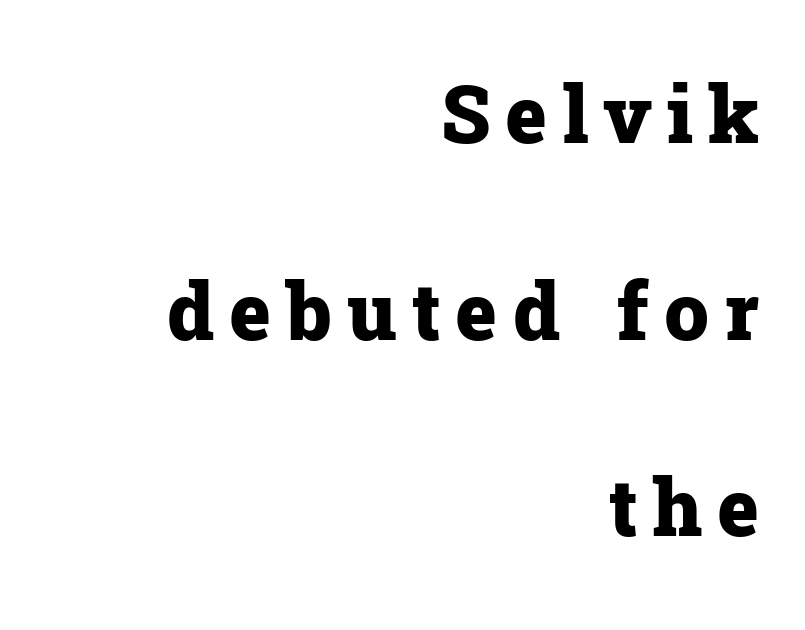
A serif font was chosen for this passage. The paragraph shown leans on its right margin. Quick note: underline off. On the weight axis this lands at bold, roughly 700. You could fit nearly another row in the gap between these rows. The axis of the letterforms is exactly vertical.
